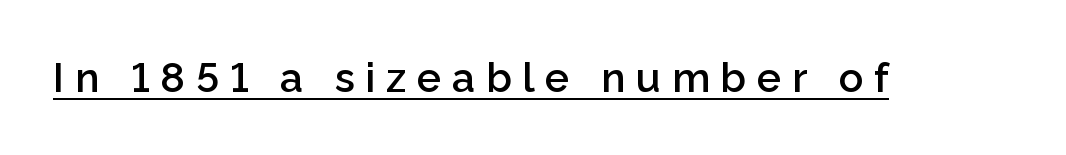
Q: Is the text bold? A: Semi-bold.
Q: Is the text italic (slanted)? A: No, it is upright.
Q: Is the typeface a serif or a sans-serif typeface? A: Sans-serif.
Q: Is the text underlined? A: Yes.
Q: Is the spacing between letters normal or unusually wide? A: Unusually wide.
Q: Width (condensed, normal, or wide)? A: Normal.
Q: Stroke contrast? A: Low.
Q: x-height? A: Medium.
Q: Monospaced? A: No.
